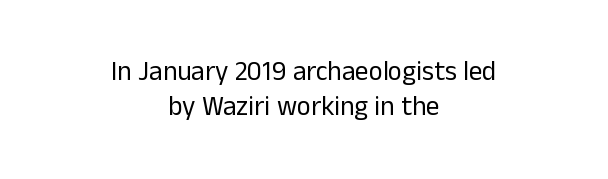
{"italic": "no", "bold": "no", "underline": "no", "align": "center", "line_spacing": "normal", "line_spacing_ratio": 1.28, "letter_spacing": "normal", "letter_spacing_em": 0.0, "glyph_px": 27}
